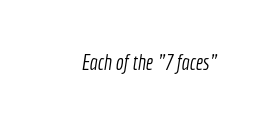
{"bold": "no", "underline": "no", "letter_spacing": "normal", "letter_spacing_em": 0.0, "glyph_px": 21}
